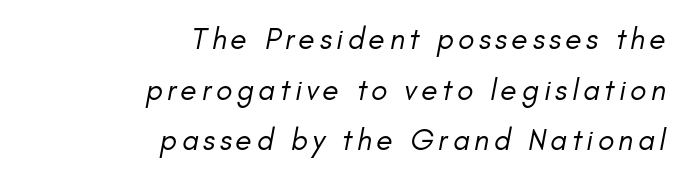
The image shows 30 px regular-weight type, italic (leaning right); set right-aligned, normal line spacing (1.69x), not underlined; low stroke contrast and a small x-height.
